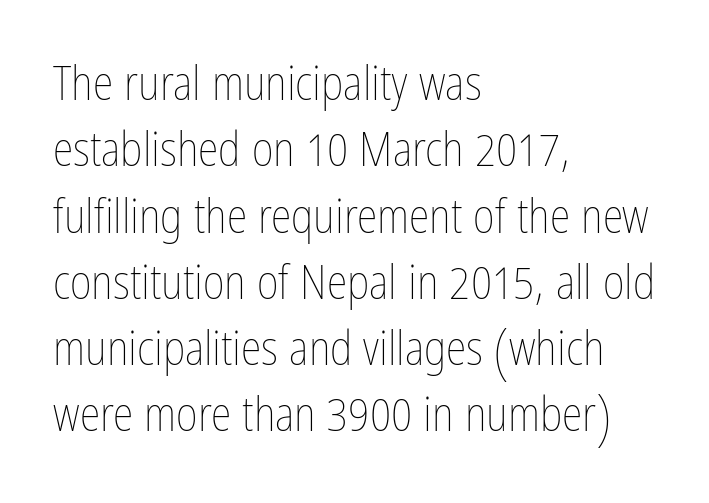
Looks like regular typesetting: each glyph gets only the width it needs. Descenders are the only things crossing below the line. Bold? No — there's no thickening of the strokes. One-word summary of the alignment: left. This sample keeps an unexceptional amount of space between lines. In terms of letterspacing, this is plain default setting.
